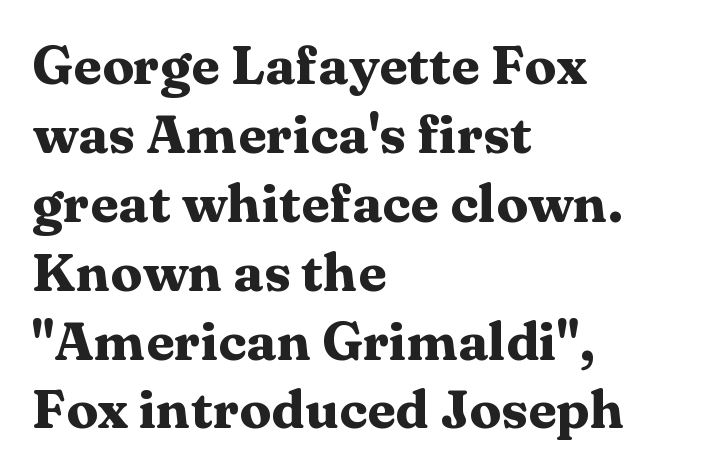
A serif font was chosen for this passage. Is the type bold? Yes — the strokes are clearly thick and heavy. Spacing between characters is what you'd get straight out of the box. You could not count columns in this text — the font is proportionally spaced. This is roman type, the default non-slanted kind. The typesetter chose a ragged-right arrangement here.
